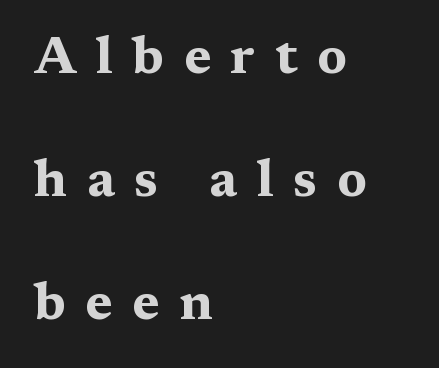
The image shows 52 px bold, wide serif type, upright; set left-aligned, loose line spacing (2.37x), unusually wide letter spacing (+0.38 em), not underlined; medium stroke contrast and a medium x-height.
